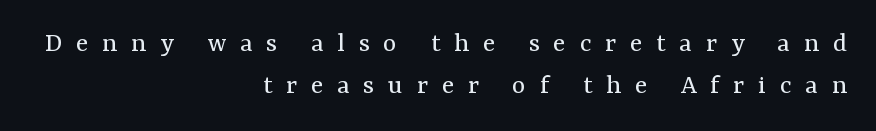
Line ends are locked; line starts wander. The strokes carry an ordinary text weight at most. Think of a printed novel: that variable character pitch is what you see here. It's the straight-up-and-down kind of type.
